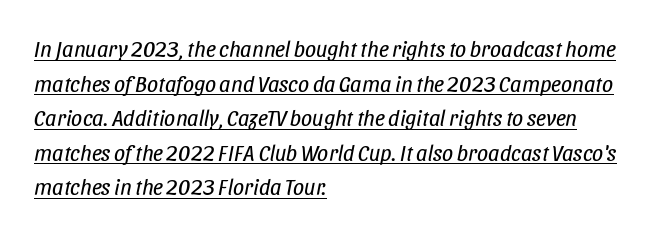
Underlined type. Every character sits at an angle, as italics do. Typeset ragged right — the left edge is the straight one. Between one letter and the next there's only the usual sliver of space. Line spacing here is normal.
